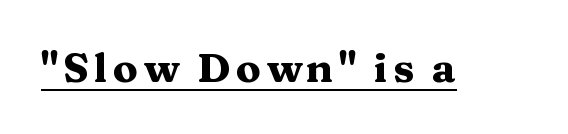
The letters stand upright; this is a roman face. The glyphs are accompanied by a horizontal stroke just below them. Examine the stroke ends and you'll spot serifs. Think of a printed novel: that variable character pitch is what you see here. What weight is shown? A full bold with thick strokes.
